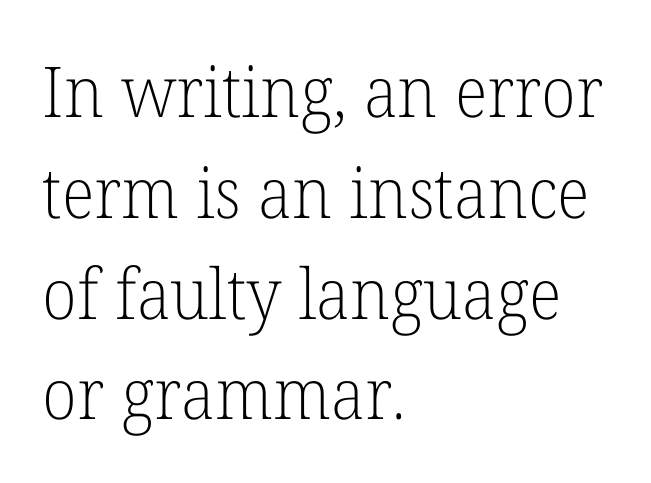
{"serif": "yes", "italic": "no", "bold": "no", "weight": "light", "width": "normal", "stroke_contrast": "low", "x_height": "medium", "monospaced": "no", "underline": "no", "align": "left", "line_spacing": "normal", "line_spacing_ratio": 1.44, "letter_spacing": "normal", "letter_spacing_em": 0.0, "glyph_px": 70}
